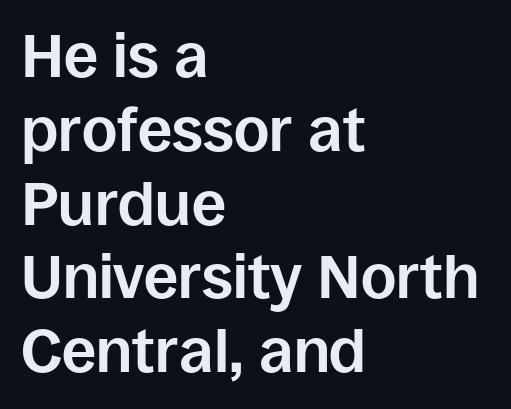
{"serif": "no", "italic": "no", "bold": "yes", "weight": "bold", "width": "normal", "stroke_contrast": "low", "x_height": "large", "monospaced": "no", "underline": "no", "align": "left", "line_spacing_ratio": 1.21, "letter_spacing": "normal", "letter_spacing_em": 0.0, "glyph_px": 61}
